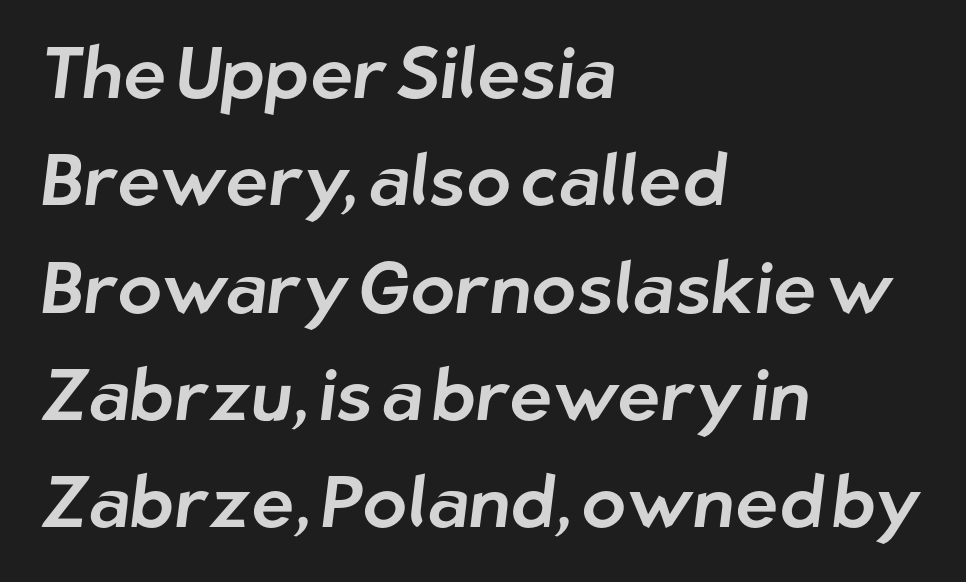
{"serif": "no", "width": "normal", "stroke_contrast": "low", "x_height": "medium", "monospaced": "no", "underline": "no", "align": "left", "line_spacing": "normal", "line_spacing_ratio": 1.47, "letter_spacing": "normal", "letter_spacing_em": 0.0, "glyph_px": 73}
